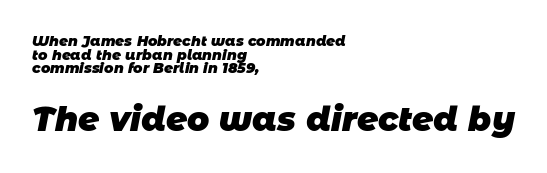
The image shows 33 px heavy sans-serif type; set left-aligned, tight line spacing (0.97x), normal letter spacing, not underlined; the second (bottom) block is 2.36x larger; low stroke contrast and a large x-height.
